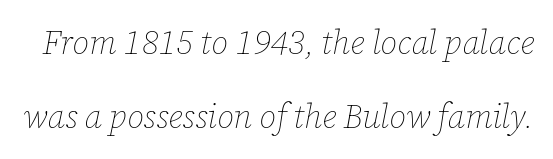
The area under the type is left untouched. Varying glyph widths throughout — classic text-font behaviour. In terms of posture, this sample is oblique. The leading is generous, giving the passage an open texture. The letters look calm and open, with moderate or lighter stems. What stands out about the letter spacing? Nothing — it is the standard amount.
